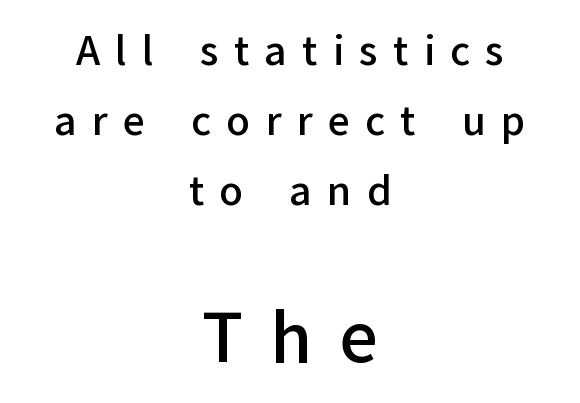
Q: Is the text bold? A: Semi-bold.
Q: Is the text italic (slanted)? A: No, it is upright.
Q: Is the typeface a serif or a sans-serif typeface? A: Sans-serif.
Q: Is the text underlined? A: No.
Q: How is the paragraph aligned? A: Centered.
Q: Is the spacing between letters normal or unusually wide? A: Unusually wide.
Q: Which block of text is set in a larger size, the first (top) or the second (bottom)? A: The second (bottom) one.
Q: Width (condensed, normal, or wide)? A: Normal.
Q: Stroke contrast? A: Low.
Q: x-height? A: Medium.
Q: Monospaced? A: No.
